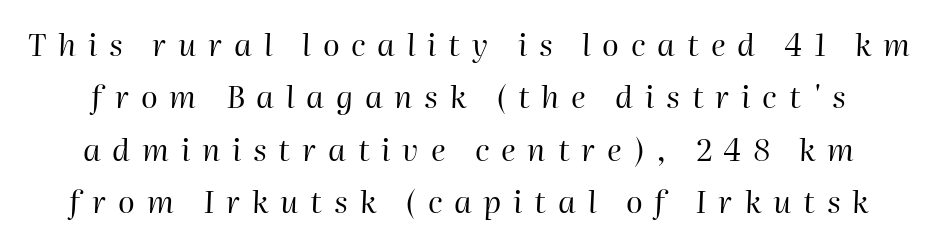
Q: Is the text bold? A: No.
Q: Is the text italic (slanted)? A: Yes, it leans right by about 2 degrees.
Q: Is the text underlined? A: No.
Q: Is the spacing between letters normal or unusually wide? A: Unusually wide.
Q: Is the spacing between lines tight, normal or loose? A: Normal.
Q: Width (condensed, normal, or wide)? A: Normal.
Q: Stroke contrast? A: High.
Q: x-height? A: Medium.
Q: Monospaced? A: No.
